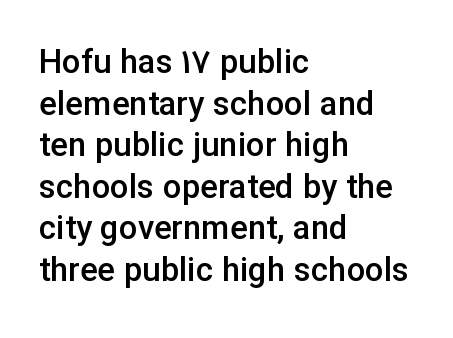
{"serif": "no", "italic": "no", "bold": "semi", "weight": "semibold", "width": "normal", "stroke_contrast": "low", "x_height": "medium", "monospaced": "no", "underline": "no", "align": "left", "line_spacing": "normal", "line_spacing_ratio": 1.26, "letter_spacing": "normal", "letter_spacing_em": 0.0, "glyph_px": 33}
